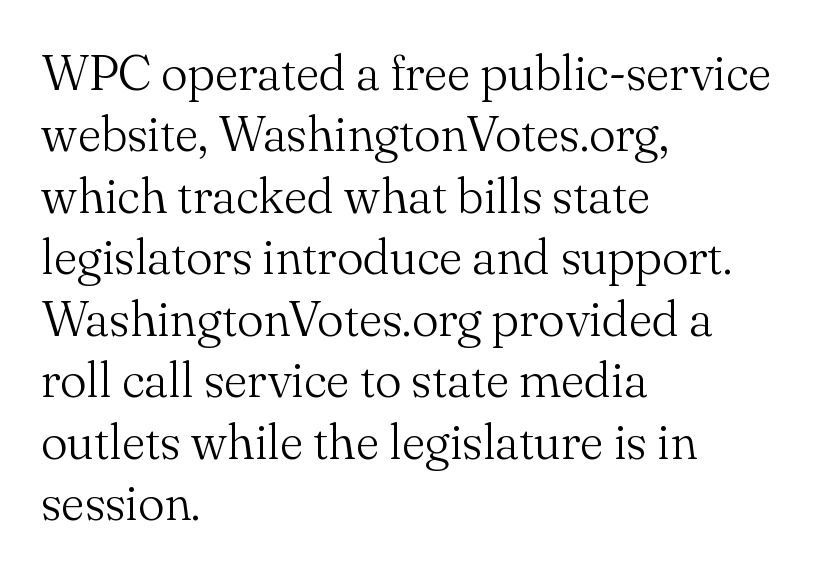
{"serif": "yes", "italic": "no", "bold": "no", "weight": "light", "width": "normal", "stroke_contrast": "medium", "x_height": "small", "monospaced": "no", "underline": "no", "align": "left", "line_spacing_ratio": 1.23, "letter_spacing": "normal", "letter_spacing_em": 0.0, "glyph_px": 50}
